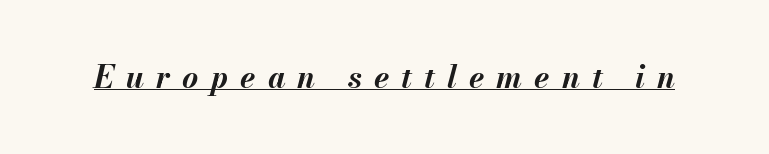
A full-strength bold gives these letters their thick strokes. Substantial extra tracking has been applied to these lines. Do the characters align in a grid? No, the font is proportional. Designer's note — italics engaged.
